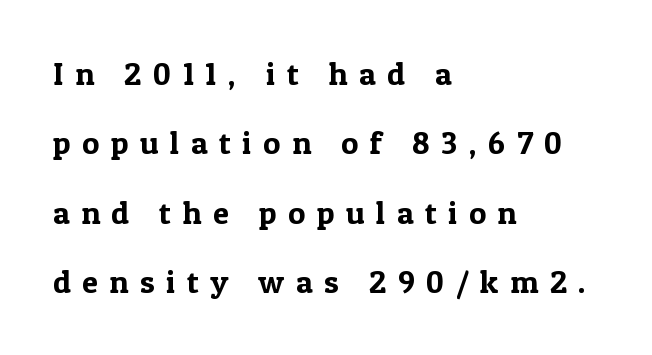
Q: Is the text italic (slanted)? A: No, it is upright.
Q: Is the typeface a serif or a sans-serif typeface? A: Serif.
Q: Is the text underlined? A: No.
Q: How is the paragraph aligned? A: Left-aligned.
Q: Is the spacing between letters normal or unusually wide? A: Unusually wide.
Q: Is the spacing between lines tight, normal or loose? A: Loose.
Q: Width (condensed, normal, or wide)? A: Normal.
Q: x-height? A: Medium.
Q: Monospaced? A: No.
